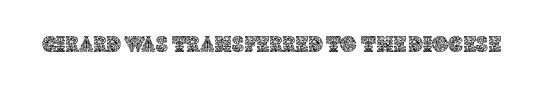
The image shows 23 px text type, upright; set normal letter spacing, not underlined.
